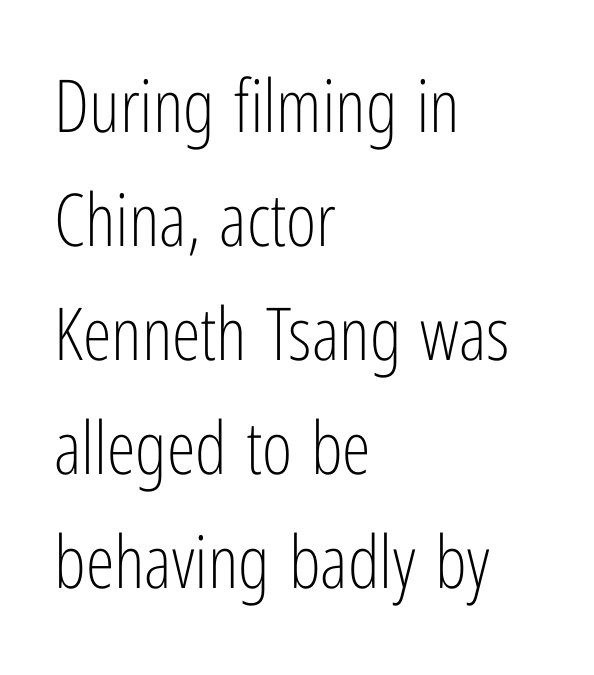
The image shows 73 px light, condensed sans-serif type, upright; set left-aligned, normal line spacing (1.56x), normal letter spacing, not underlined; low stroke contrast and a medium x-height.
